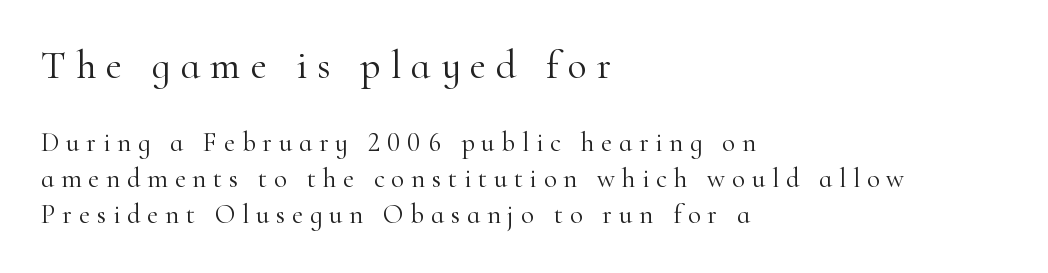
Q: Is the text bold? A: No.
Q: Is the text italic (slanted)? A: No, it is upright.
Q: Is the typeface a serif or a sans-serif typeface? A: Serif.
Q: Is the text underlined? A: No.
Q: How is the paragraph aligned? A: Left-aligned.
Q: Is the spacing between letters normal or unusually wide? A: Unusually wide.
Q: Is the spacing between lines tight, normal or loose? A: Normal.
Q: Which block of text is set in a larger size, the first (top) or the second (bottom)? A: The first (top) one.
Q: Width (condensed, normal, or wide)? A: Normal.
Q: Stroke contrast? A: High.
Q: x-height? A: Small.
Q: Monospaced? A: No.
